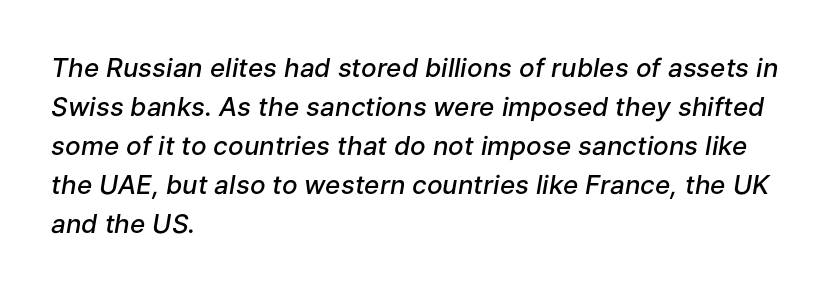
{"italic": "yes", "lean": "right", "slant_degrees": 9, "bold": "semi", "underline": "no", "align": "left", "line_spacing": "normal", "line_spacing_ratio": 1.5, "letter_spacing": "normal", "letter_spacing_em": 0.0, "glyph_px": 26}
